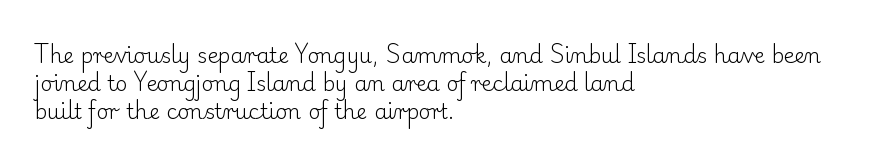
The image shows 21 px text type, upright; set left-aligned, normal line spacing (1.33x), normal letter spacing, not underlined.
